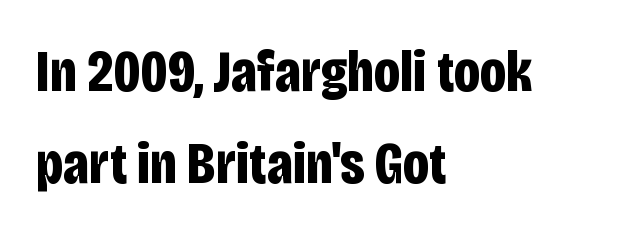
Nobody drew a line under any word here. The vertical gap from one line to the next is medium. A typesetter would label this face a sans. Here the glyphs are tracked normally, forming tight word shapes. Do the characters align in a grid? No, the font is proportional.
